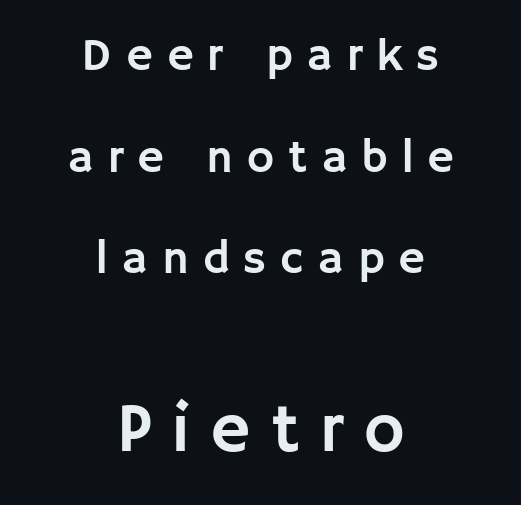
{"serif": "no", "italic": "no", "width": "normal", "stroke_contrast": "low", "x_height": "large", "monospaced": "no", "underline": "no", "align": "center", "line_spacing": "loose", "line_spacing_ratio": 2.21, "letter_spacing": "wide", "letter_spacing_em": 0.3, "larger_block": "second", "size_ratio": 1.5, "glyph_px": 69}
